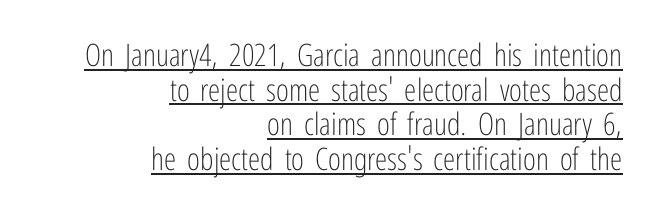
Q: Is the text bold? A: No.
Q: Is the text italic (slanted)? A: No, it is upright.
Q: Is the typeface a serif or a sans-serif typeface? A: Sans-serif.
Q: Is the text underlined? A: Yes.
Q: How is the paragraph aligned? A: Right-aligned.
Q: Is the spacing between letters normal or unusually wide? A: Normal.
Q: Is the spacing between lines tight, normal or loose? A: Tight.
Q: Width (condensed, normal, or wide)? A: Condensed.
Q: Stroke contrast? A: Low.
Q: x-height? A: Medium.
Q: Monospaced? A: No.
